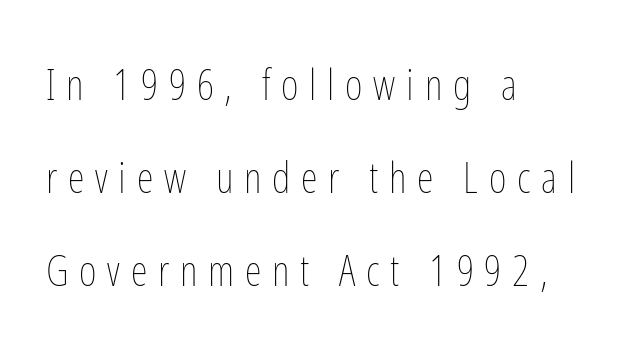
One-word summary of the alignment: left. Any mark beneath the type? The region is blank. Looks like regular typesetting: each glyph gets only the width it needs. The rendering inserts visible extra space after every character.
